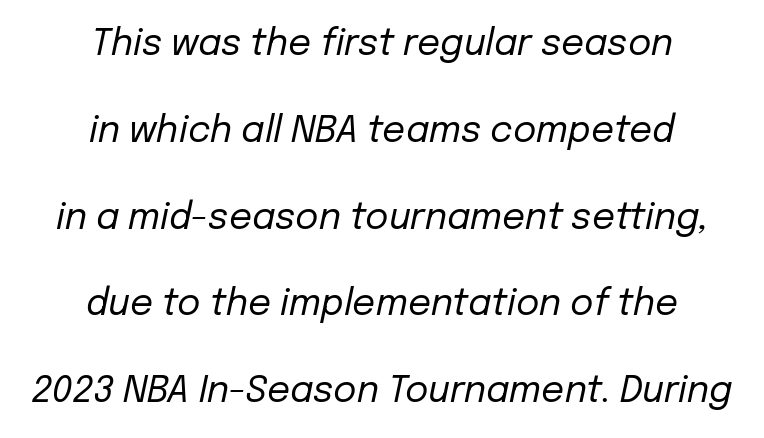
Q: Is the text bold? A: No.
Q: Is the text italic (slanted)? A: Yes, it leans right by about 12 degrees.
Q: Is the text underlined? A: No.
Q: How is the paragraph aligned? A: Centered.
Q: Is the spacing between letters normal or unusually wide? A: Normal.
Q: Is the spacing between lines tight, normal or loose? A: Loose.
Q: Width (condensed, normal, or wide)? A: Normal.
Q: Stroke contrast? A: Low.
Q: x-height? A: Medium.
Q: Monospaced? A: No.
